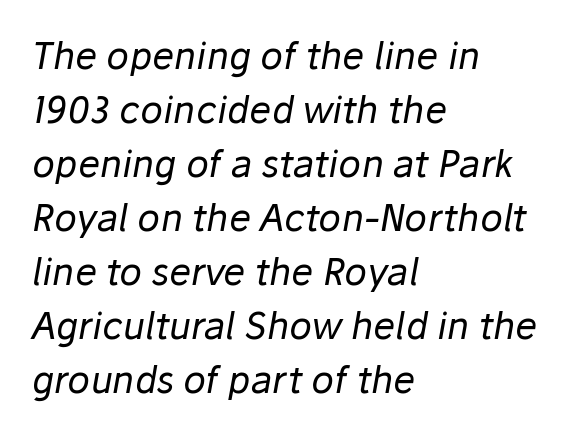
Q: Is the text bold? A: No.
Q: Is the text italic (slanted)? A: Yes, it leans right by about 10 degrees.
Q: Is the text underlined? A: No.
Q: How is the paragraph aligned? A: Left-aligned.
Q: Is the spacing between letters normal or unusually wide? A: Normal.
Q: Is the spacing between lines tight, normal or loose? A: Normal.
Q: Width (condensed, normal, or wide)? A: Normal.
Q: Stroke contrast? A: Low.
Q: x-height? A: Medium.
Q: Monospaced? A: No.
